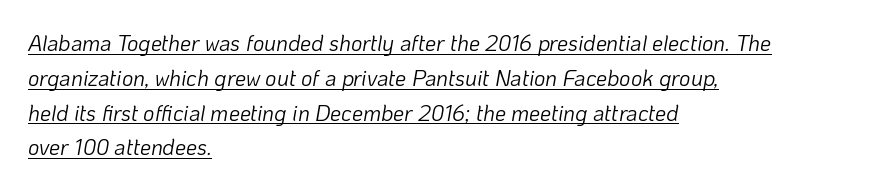
Q: Is the text bold? A: No.
Q: Is the text italic (slanted)? A: Yes, it leans right by about 10 degrees.
Q: Is the text underlined? A: Yes.
Q: How is the paragraph aligned? A: Left-aligned.
Q: Is the spacing between letters normal or unusually wide? A: Normal.
Q: Is the spacing between lines tight, normal or loose? A: Normal.
